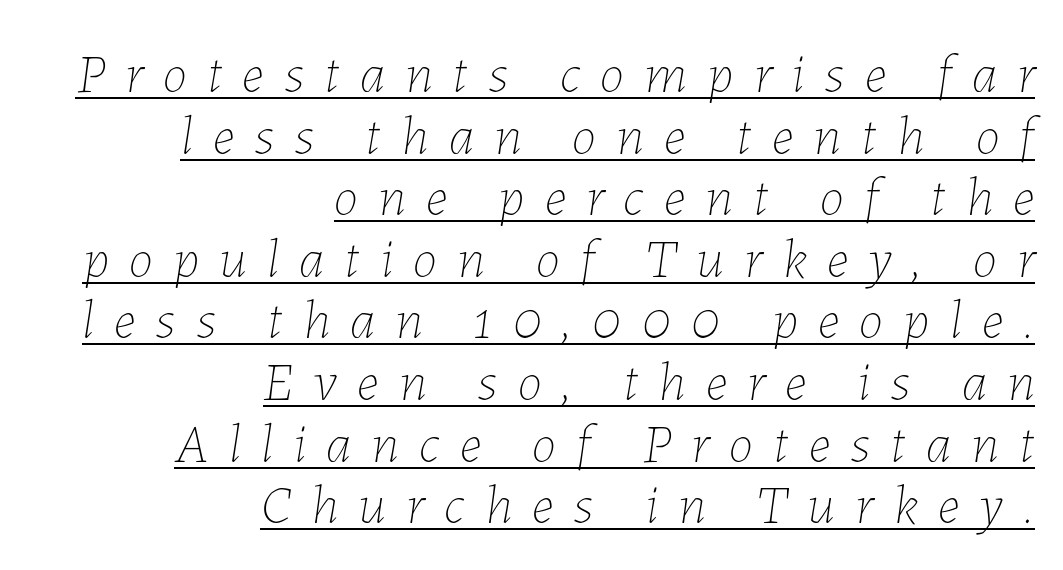
{"italic": "yes", "lean": "right", "slant_degrees": 7, "bold": "no", "weight": "thin", "width": "normal", "stroke_contrast": "low", "x_height": "medium", "monospaced": "no", "underline": "yes", "align": "right", "line_spacing": "tight", "line_spacing_ratio": 1.12, "letter_spacing": "wide", "letter_spacing_em": 0.37, "glyph_px": 55}
